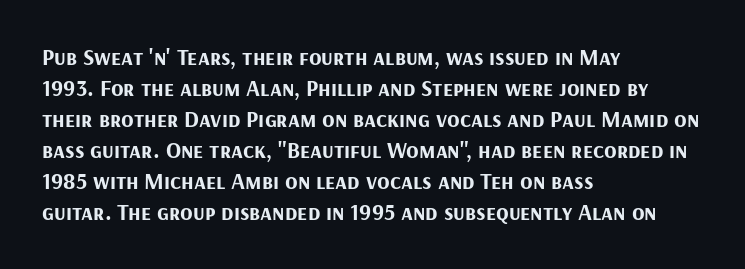
Caption: bold face, heavy strokes. Compared with typical body copy, the letter spacing here is the same. Line starts are locked; line ends wander. The axis of the letterforms is exactly vertical.
